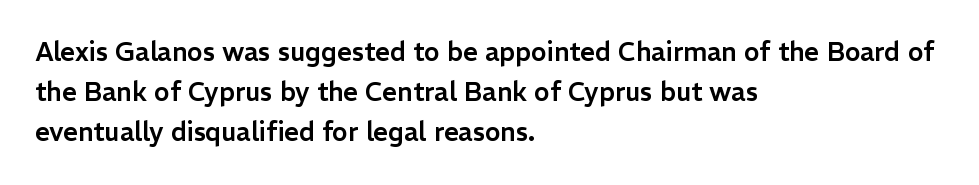
Q: Is the text italic (slanted)? A: No, it is upright.
Q: Is the text underlined? A: No.
Q: How is the paragraph aligned? A: Left-aligned.
Q: Is the spacing between letters normal or unusually wide? A: Normal.
Q: Is the spacing between lines tight, normal or loose? A: Normal.
